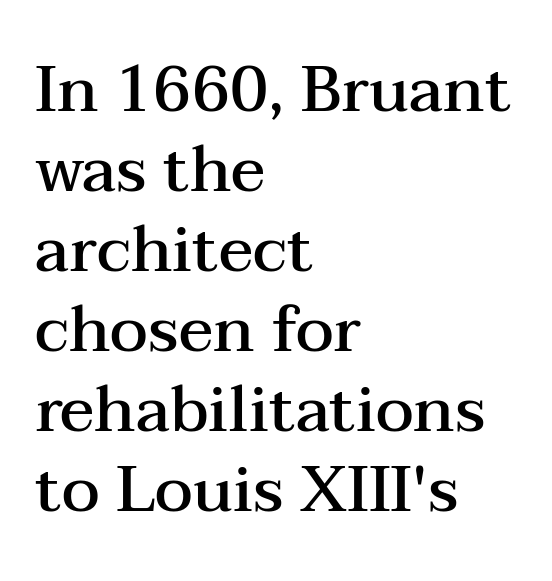
Q: Is the text bold? A: Semi-bold.
Q: Is the text italic (slanted)? A: No, it is upright.
Q: Is the typeface a serif or a sans-serif typeface? A: Serif.
Q: Is the text underlined? A: No.
Q: How is the paragraph aligned? A: Left-aligned.
Q: Is the spacing between letters normal or unusually wide? A: Normal.
Q: Is the spacing between lines tight, normal or loose? A: Normal.
Q: Width (condensed, normal, or wide)? A: Wide.
Q: Stroke contrast? A: Medium.
Q: x-height? A: Medium.
Q: Monospaced? A: No.
